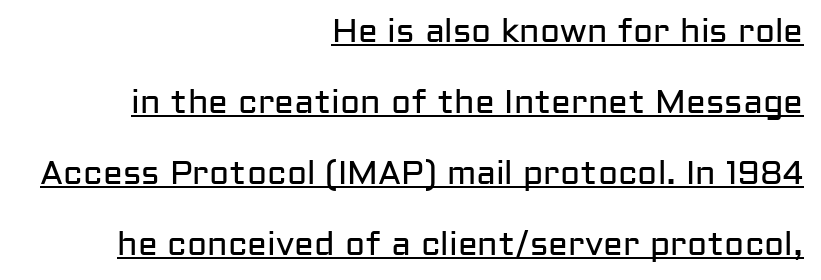
Q: Is the text bold? A: No.
Q: Is the text italic (slanted)? A: No, it is upright.
Q: Is the typeface a serif or a sans-serif typeface? A: Sans-serif.
Q: Is the text underlined? A: Yes.
Q: How is the paragraph aligned? A: Right-aligned.
Q: Is the spacing between letters normal or unusually wide? A: Normal.
Q: Is the spacing between lines tight, normal or loose? A: Loose.
Q: Width (condensed, normal, or wide)? A: Normal.
Q: Stroke contrast? A: Low.
Q: x-height? A: Medium.
Q: Monospaced? A: No.
